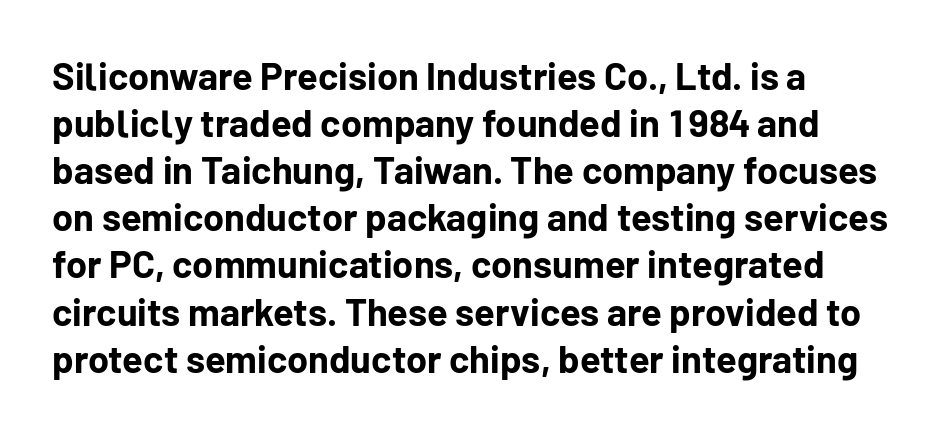
Q: Is the text bold? A: Yes.
Q: Is the text italic (slanted)? A: No, it is upright.
Q: Is the typeface a serif or a sans-serif typeface? A: Sans-serif.
Q: Is the text underlined? A: No.
Q: How is the paragraph aligned? A: Left-aligned.
Q: Is the spacing between letters normal or unusually wide? A: Normal.
Q: Width (condensed, normal, or wide)? A: Normal.
Q: Stroke contrast? A: Low.
Q: x-height? A: Medium.
Q: Monospaced? A: No.
